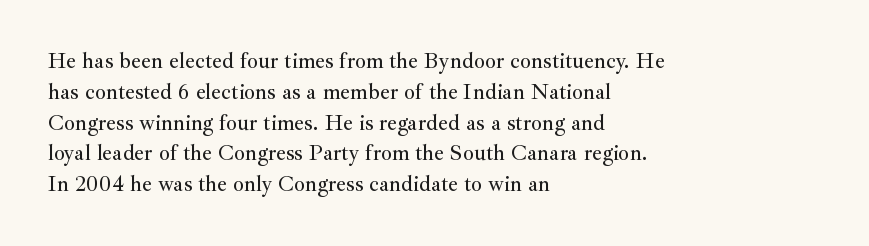
The image shows 22 px text type, upright; set left-aligned, normal line spacing (1.4x), normal letter spacing, not underlined.
